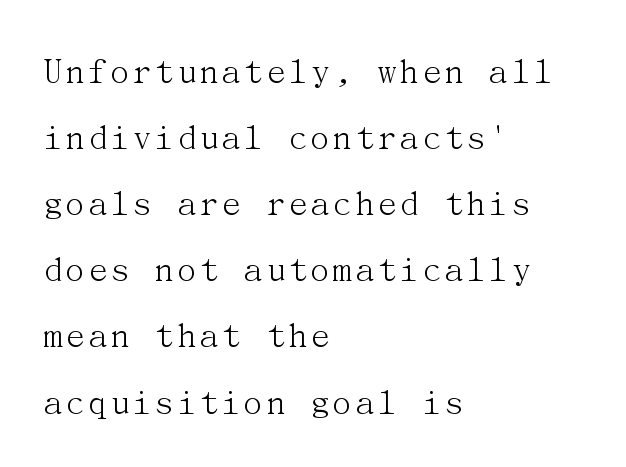
The image shows 38 px light serif type, upright; set left-aligned, line spacing 1.74x, normal letter spacing, not underlined; medium stroke contrast and a medium x-height.
